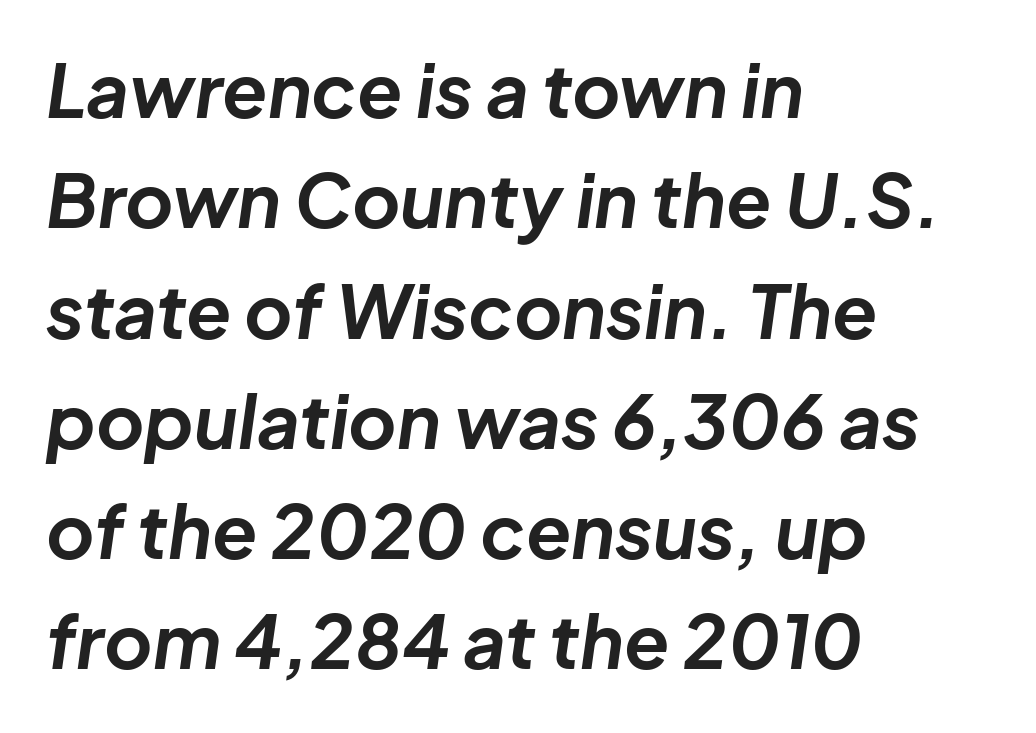
A normal amount of white space separates one row of letters from the next. A typesetter would call this zero additional tracking. You can tell it's italic because the verticals aren't actually vertical. Caption: bold face, heavy strokes.
